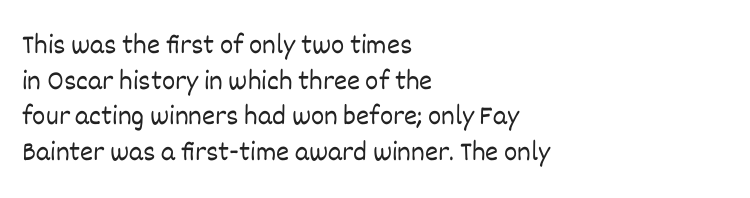
This is the regular roman posture of the typeface. Typeset ragged right — the left edge is the straight one. The font sits on the lighter half of the weight spectrum, regular included. Spacing between characters is what you'd get straight out of the box. The words here are not underlined. The rendering uses a moderate line-height, typical for paragraphs.
